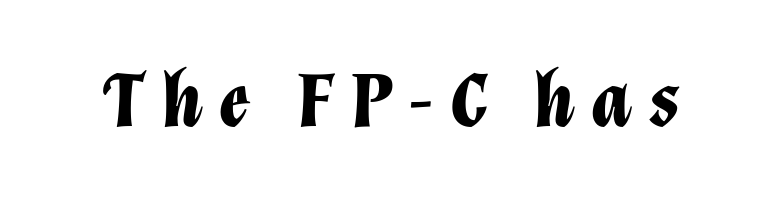
The letters are bold, with thick, heavy strokes. The rendering applies a slant to the glyphs. These lines are rendered in a variable-pitch font. What stands out about the letter spacing? Its width — letters are far apart. The gap between lines stays unmarked.
